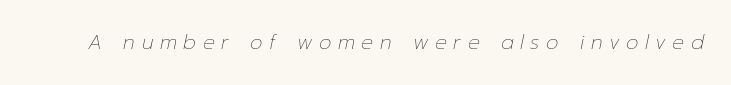
The image shows 20 px text type, italic (leaning right); set unusually wide letter spacing (+0.33 em), not underlined.
